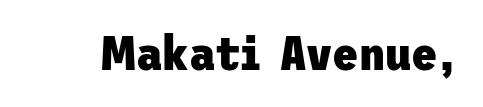
Q: Is the text bold? A: Yes.
Q: Is the text italic (slanted)? A: No, it is upright.
Q: Is the typeface a serif or a sans-serif typeface? A: Sans-serif.
Q: Is the text underlined? A: No.
Q: Is the spacing between letters normal or unusually wide? A: Normal.
Q: Width (condensed, normal, or wide)? A: Normal.
Q: Stroke contrast? A: Low.
Q: x-height? A: Medium.
